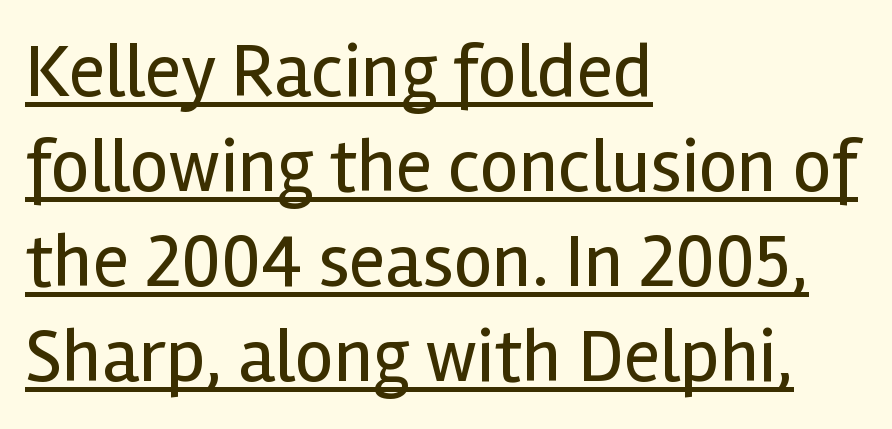
The passage shown is underscored from start to finish. In terms of letterspacing, this is plain default setting. Check where the strokes stop: nothing finishes them off — pure sans. The face used here is proportionally spaced, like ordinary book or web type. Alignment: flush left.
